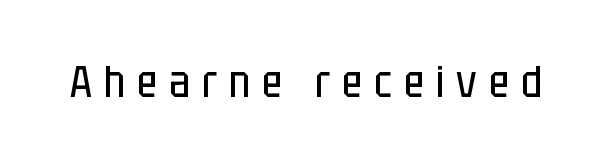
These lines are rendered in a variable-pitch font. Unlike a traditional serif, this face leaves its strokes unadorned. No word sits above an underline. The passage shown has open, widely tracked lettering throughout.
